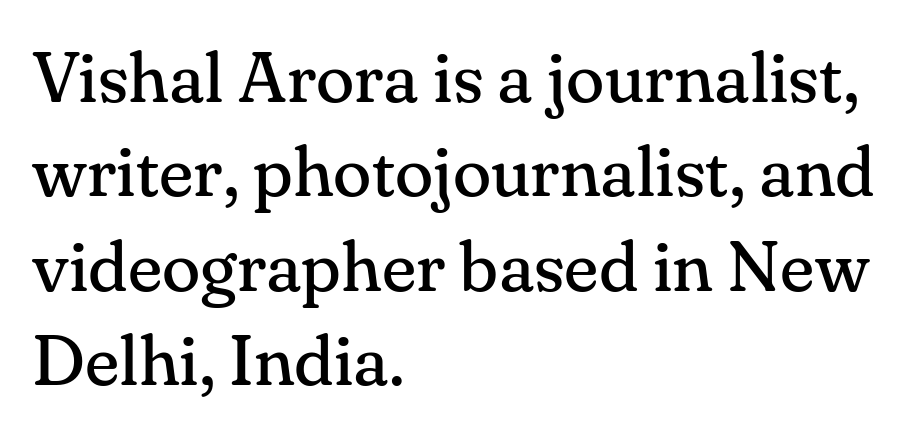
The image shows 71 px regular-weight serif type, upright; set left-aligned, normal line spacing (1.33x), normal letter spacing, not underlined; medium stroke contrast and a small x-height.
